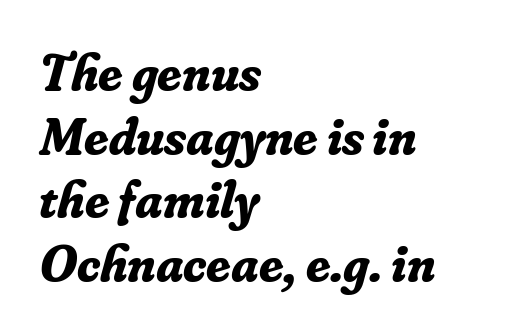
Strokes here are thick enough to call this a true bold. Proportional: the letters do not fall into vertical columns. A classic flush-left, rag-right setting is used for this passage. There's an unmistakable incline to the writing here. Plain, unruled lines of type. What kind of face is this? One with serifs.
